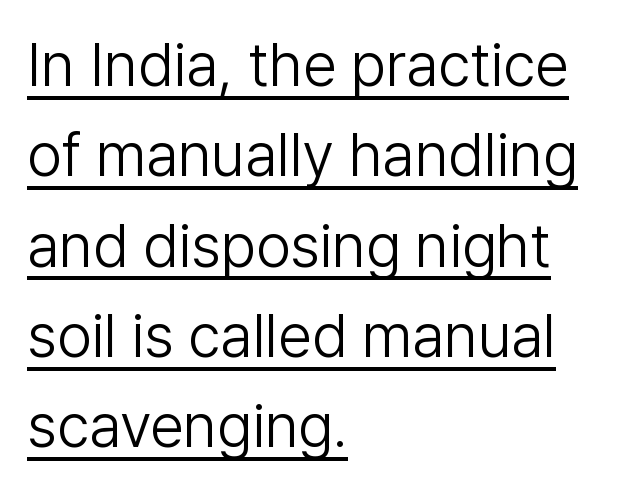
{"serif": "no", "italic": "no", "bold": "no", "weight": "light", "width": "normal", "stroke_contrast": "low", "x_height": "medium", "monospaced": "no", "underline": "yes", "align": "left", "line_spacing": "normal", "line_spacing_ratio": 1.48, "letter_spacing": "normal", "letter_spacing_em": 0.0, "glyph_px": 61}
